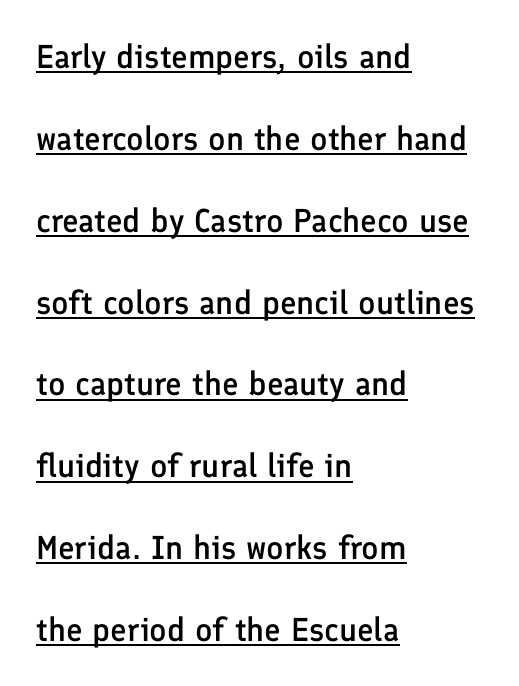
{"serif": "no", "italic": "no", "bold": "semi", "weight": "semibold", "width": "normal", "stroke_contrast": "low", "x_height": "medium", "monospaced": "no", "underline": "yes", "align": "left", "line_spacing": "loose", "line_spacing_ratio": 2.48, "letter_spacing": "normal", "letter_spacing_em": 0.0, "glyph_px": 33}
